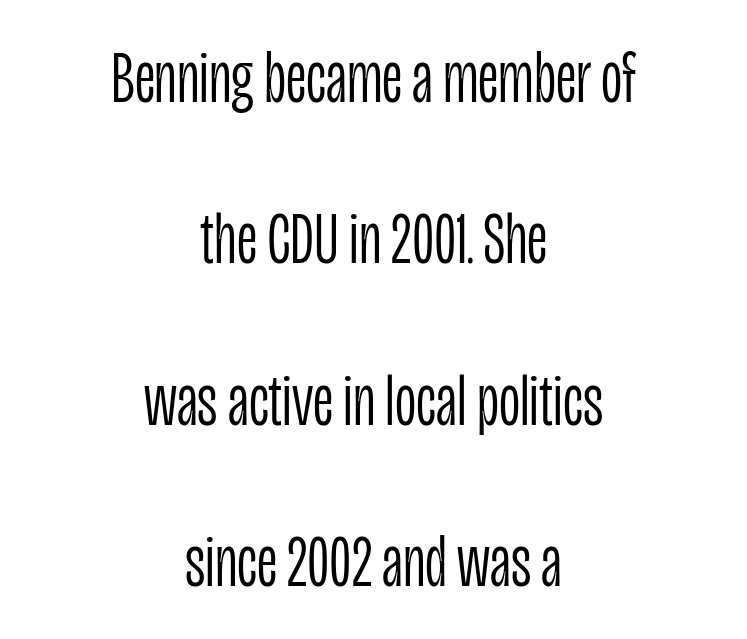
{"serif": "no", "italic": "no", "bold": "no", "weight": "light", "width": "condensed", "stroke_contrast": "low", "x_height": "large", "monospaced": "no", "underline": "no", "align": "center", "line_spacing": "loose", "line_spacing_ratio": 2.18, "letter_spacing": "normal", "letter_spacing_em": 0.0, "glyph_px": 74}
